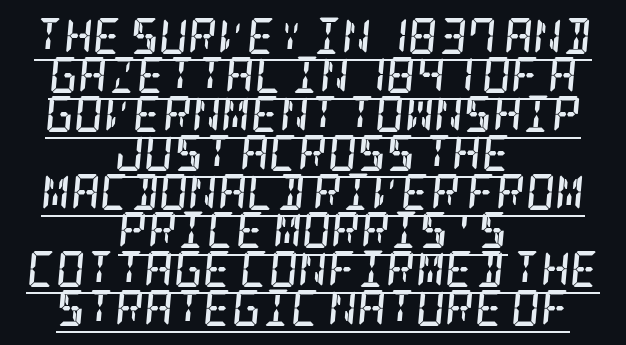
Q: Is the text bold? A: Yes.
Q: Is the text italic (slanted)? A: Yes, it leans right by about 5 degrees.
Q: Is the typeface a serif or a sans-serif typeface? A: Serif.
Q: Is the text underlined? A: Yes.
Q: How is the paragraph aligned? A: Centered.
Q: Is the spacing between letters normal or unusually wide? A: Normal.
Q: Is the spacing between lines tight, normal or loose? A: Tight.
Q: Width (condensed, normal, or wide)? A: Condensed.
Q: Stroke contrast? A: Low.
Q: x-height? A: Large.
